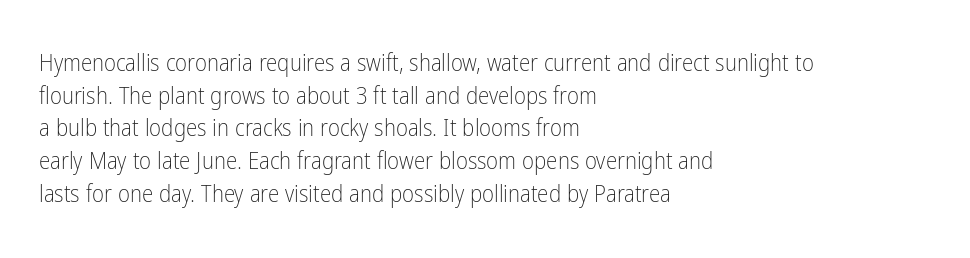
Characters follow at the spacing the type designer built in. The letterforms sit at book weight or below. Rendered with straight, roman letterforms. The rows are spaced the way most documents space them. The strip under each line holds only bare page.
